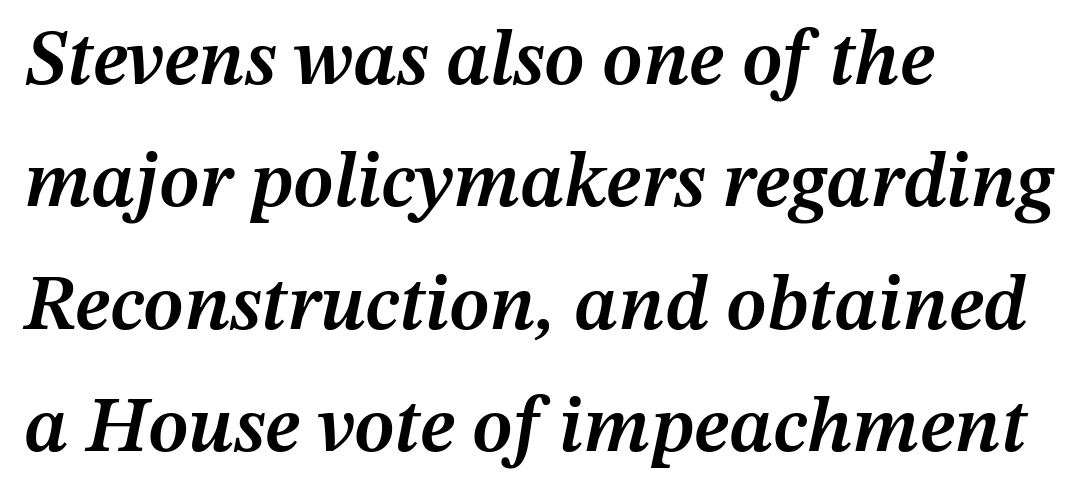
Whoever set this chose a conventional vertical rhythm. How are the letters spaced? Ordinarily, with no added tracking. A typesetter would mark this as italic. Varying glyph widths throughout — classic text-font behaviour. Decoration check: the copy has no underline. The sample has been set in demibold, a notch under bold.
